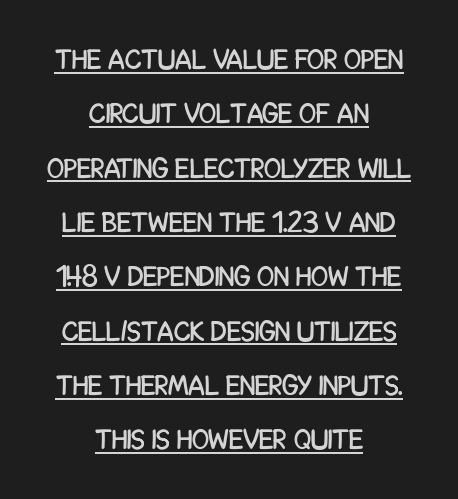
A great deal of white space separates one row of letters from the next. This rendering uses center alignment, leaving both contours irregular but symmetric. What kind of face is this? One without serifs — a sans. Posture: straight, roman, zero tilt.
